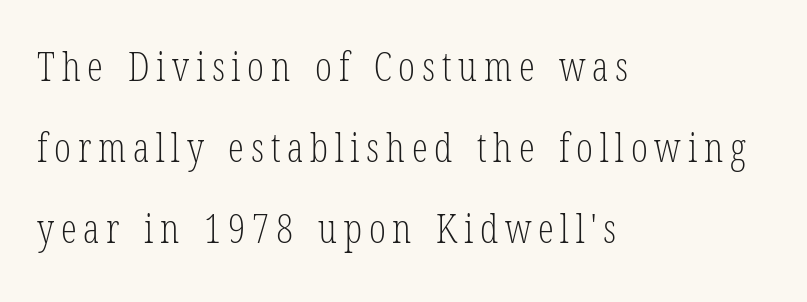
The image shows 40 px light, condensed serif type, upright; set left-aligned, loose line spacing (2.03x), not underlined; low stroke contrast and a medium x-height.
